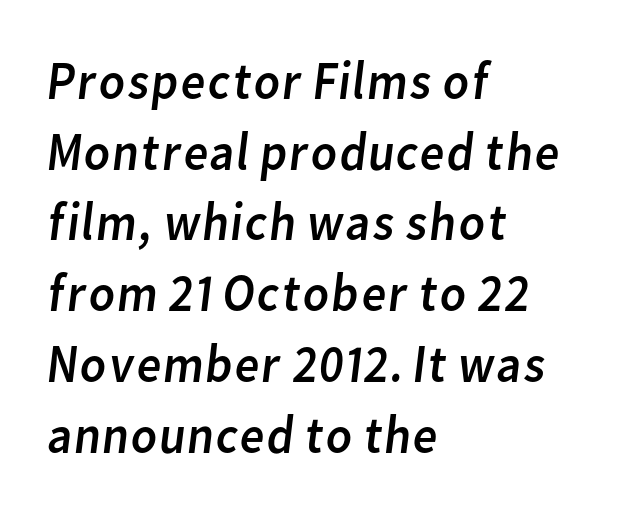
The image shows 54 px regular-weight sans-serif type; set left-aligned, normal line spacing (1.31x), normal letter spacing, not underlined; low stroke contrast and a medium x-height.
